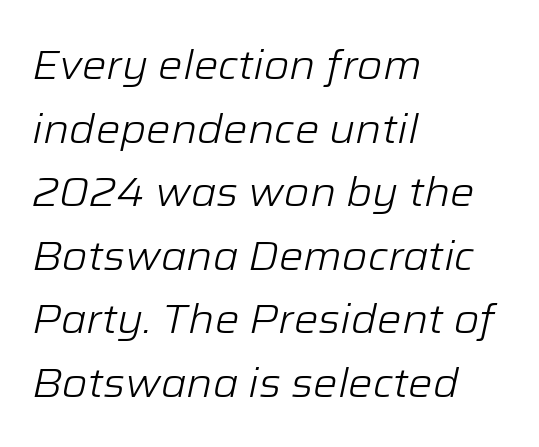
These lines stack with their left ends in a neat column. Looks like regular typesetting: each glyph gets only the width it needs. The block of text has a typical density, with ordinary space between rows. Ink coverage per letter is moderate at most.
